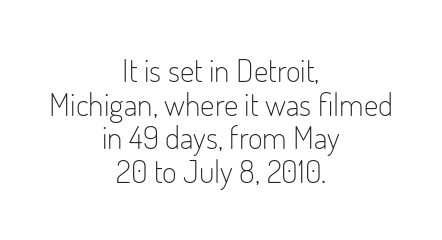
{"serif": "no", "italic": "no", "bold": "no", "weight": "light", "width": "condensed", "stroke_contrast": "low", "x_height": "small", "monospaced": "no", "underline": "no", "align": "center", "line_spacing": "tight", "line_spacing_ratio": 1.05, "letter_spacing": "normal", "letter_spacing_em": 0.0, "glyph_px": 32}
